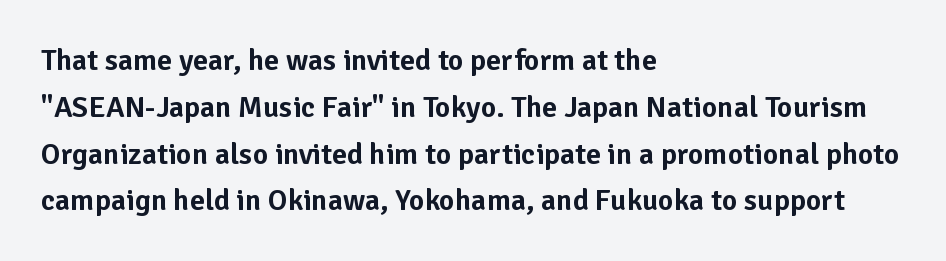
Q: Is the text italic (slanted)? A: No, it is upright.
Q: Is the typeface a serif or a sans-serif typeface? A: Sans-serif.
Q: Is the text underlined? A: No.
Q: How is the paragraph aligned? A: Left-aligned.
Q: Is the spacing between letters normal or unusually wide? A: Normal.
Q: Is the spacing between lines tight, normal or loose? A: Normal.
Q: Width (condensed, normal, or wide)? A: Normal.
Q: Stroke contrast? A: Low.
Q: x-height? A: Medium.
Q: Monospaced? A: No.
